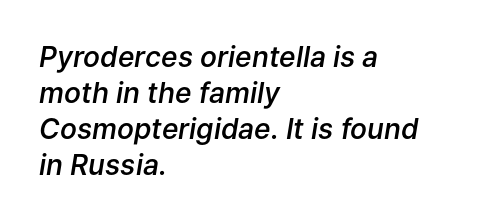
On the weight axis this lands at semibold, roughly 600. All the whitespace from short lines collects on the right. The typography opts for an oblique posture over an upright one. These lines keep a tight, regular rhythm from letter to letter. Decoration check: the copy has no underline.
